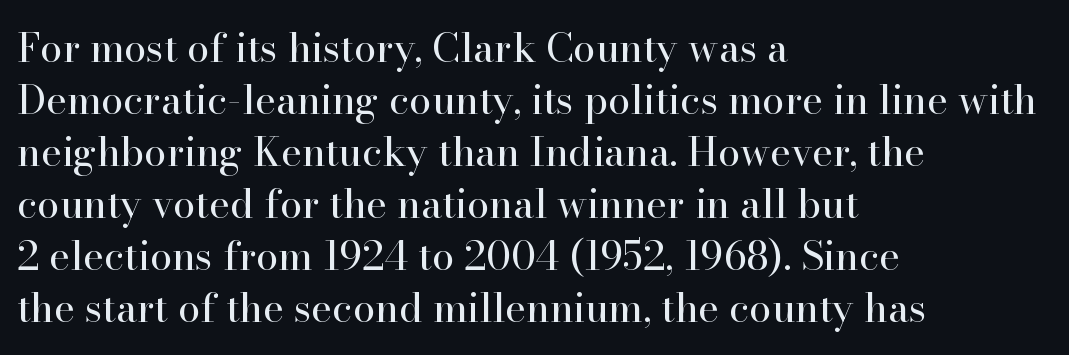
{"serif": "yes", "italic": "no", "bold": "no", "weight": "regular", "width": "normal", "stroke_contrast": "high", "x_height": "small", "monospaced": "no", "underline": "no", "align": "left", "line_spacing": "normal", "line_spacing_ratio": 1.3, "letter_spacing": "normal", "letter_spacing_em": 0.0, "glyph_px": 40}
